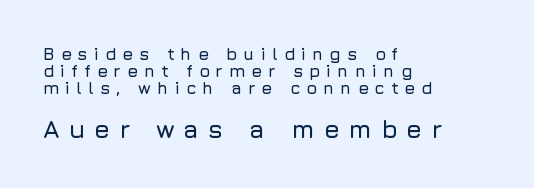
Larger block? The one below; the one above is distinctly smaller. The letterforms stand isolated, each surrounded by extra space. How would I describe the line gaps? Narrow and economical. The letters stand straight up with perfectly vertical stems. A clean baseline with only descenders dipping below it. Each line starts at the same left margin while the right side varies.
